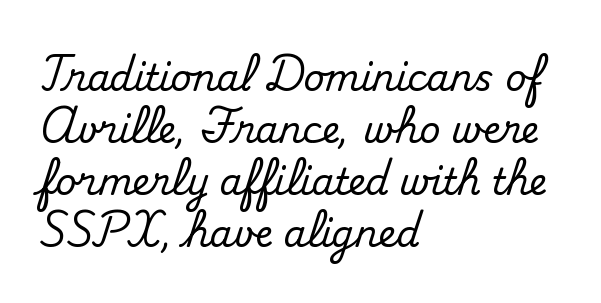
The image shows 36 px serif type; set left-aligned, normal line spacing (1.44x), normal letter spacing, not underlined; medium stroke contrast and a small x-height.
